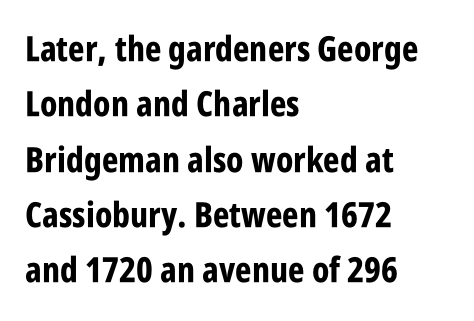
{"serif": "no", "italic": "no", "bold": "yes", "weight": "bold", "width": "condensed", "stroke_contrast": "low", "x_height": "large", "monospaced": "no", "underline": "no", "align": "left", "line_spacing": "normal", "line_spacing_ratio": 1.58, "letter_spacing": "normal", "letter_spacing_em": 0.0, "glyph_px": 35}
